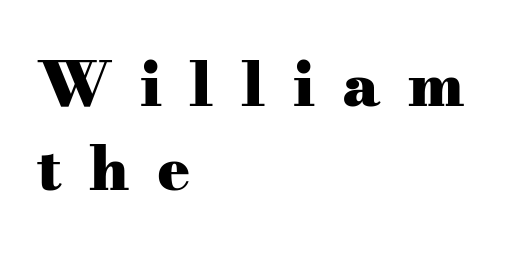
These lines are rendered in a variable-pitch font. The rendering anchors every line to the left-hand side. The lettering holds an erect, upright posture throughout. Check under the words: just untouched page. Unlike a clean sans, this face finishes its strokes with serifs.
